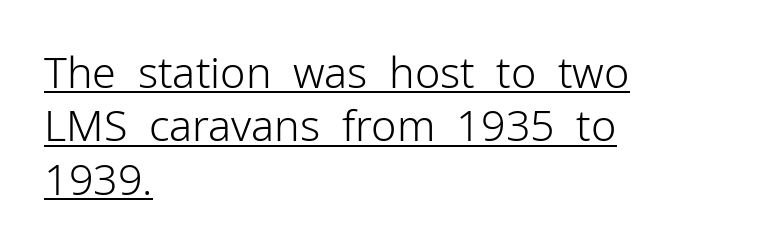
{"serif": "no", "italic": "no", "bold": "no", "weight": "light", "width": "normal", "stroke_contrast": "low", "x_height": "medium", "monospaced": "no", "underline": "yes", "align": "left", "line_spacing_ratio": 1.24, "letter_spacing": "normal", "letter_spacing_em": 0.0, "glyph_px": 43}
